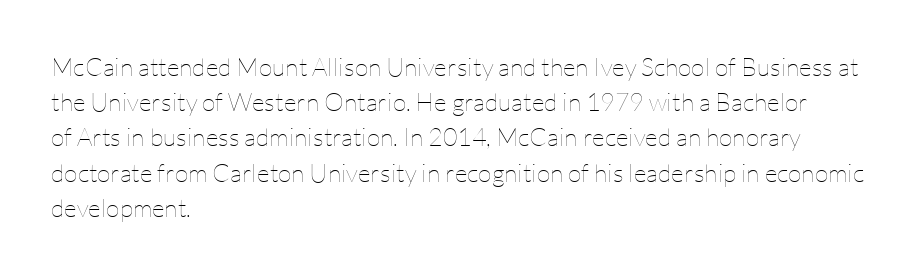
Q: Is the text bold? A: No.
Q: Is the text italic (slanted)? A: No, it is upright.
Q: Is the text underlined? A: No.
Q: How is the paragraph aligned? A: Left-aligned.
Q: Is the spacing between letters normal or unusually wide? A: Normal.
Q: Is the spacing between lines tight, normal or loose? A: Normal.
